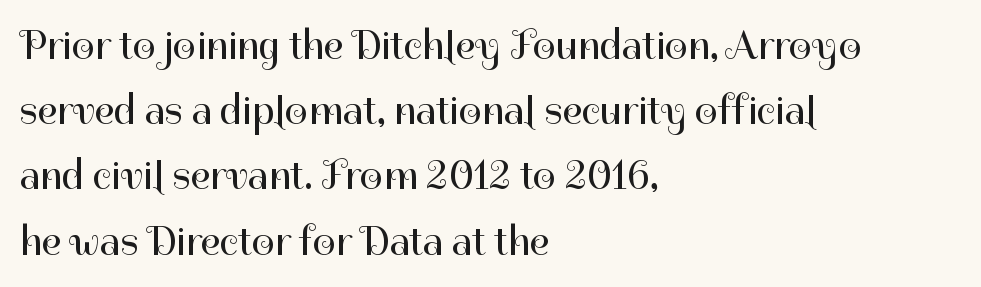
The foot of each line stays bare and open. Letters have the restrained weight of plain body copy at most. The passage shown is typeset with a sans-serif family. The type sits square on the baseline with zero lean. Honestly, the letter spacing is just normal — you wouldn't notice it.
